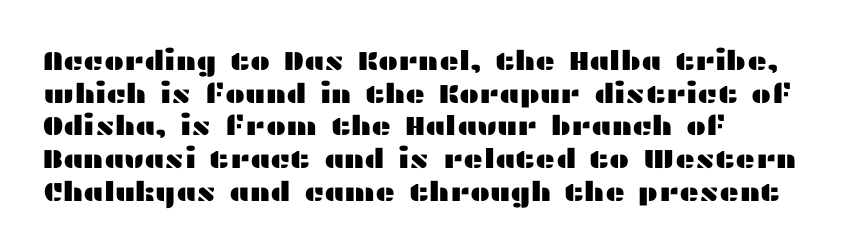
{"italic": "no", "underline": "no", "align": "left", "line_spacing_ratio": 1.21, "letter_spacing": "normal", "letter_spacing_em": 0.0, "glyph_px": 27}
